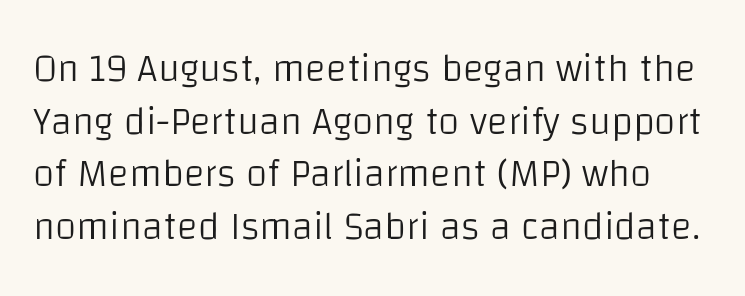
Q: Is the text bold? A: No.
Q: Is the text italic (slanted)? A: No, it is upright.
Q: Is the typeface a serif or a sans-serif typeface? A: Sans-serif.
Q: Is the text underlined? A: No.
Q: Is the spacing between letters normal or unusually wide? A: Normal.
Q: Is the spacing between lines tight, normal or loose? A: Normal.
Q: Width (condensed, normal, or wide)? A: Normal.
Q: Stroke contrast? A: Low.
Q: x-height? A: Large.
Q: Monospaced? A: No.
